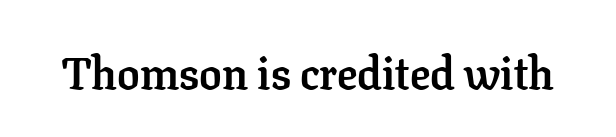
The image shows 45 px semibold serif type, upright; set normal letter spacing, not underlined; low stroke contrast and a medium x-height.
